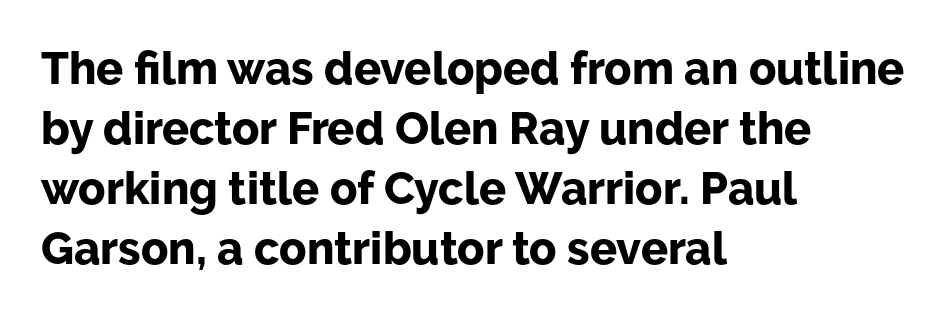
Q: Is the text bold? A: Yes.
Q: Is the text italic (slanted)? A: No, it is upright.
Q: Is the typeface a serif or a sans-serif typeface? A: Sans-serif.
Q: Is the text underlined? A: No.
Q: How is the paragraph aligned? A: Left-aligned.
Q: Is the spacing between letters normal or unusually wide? A: Normal.
Q: Is the spacing between lines tight, normal or loose? A: Normal.
Q: Width (condensed, normal, or wide)? A: Normal.
Q: Stroke contrast? A: Low.
Q: x-height? A: Medium.
Q: Monospaced? A: No.
